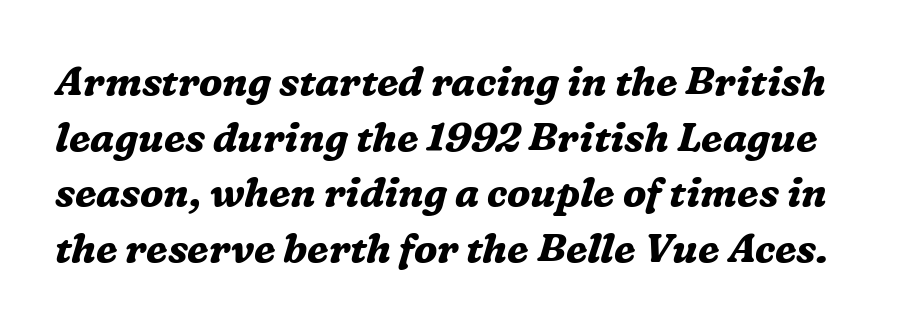
The image shows 40 px bold serif type, italic (leaning right); set normal line spacing (1.39x), normal letter spacing, not underlined; medium stroke contrast and a medium x-height.
